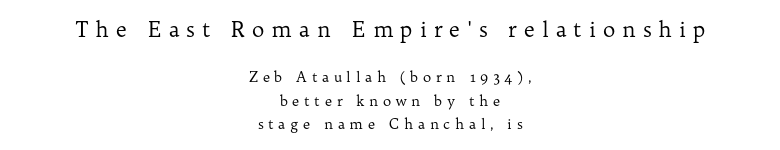
Q: Is the text bold? A: No.
Q: Is the text italic (slanted)? A: No, it is upright.
Q: Is the text underlined? A: No.
Q: How is the paragraph aligned? A: Centered.
Q: Is the spacing between letters normal or unusually wide? A: Unusually wide.
Q: Is the spacing between lines tight, normal or loose? A: Normal.
Q: Which block of text is set in a larger size, the first (top) or the second (bottom)? A: The first (top) one.
